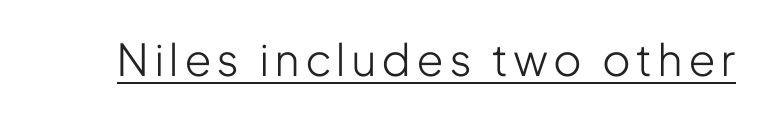
Somebody hit Ctrl+U on this one — the words are underlined. Every character sits straight up, as roman type does. Observe the absence of serifs on each vertical stroke in this sample. The letters advance in unequal steps, a hallmark of proportional type. Weight class: somewhere from thin through regular.
